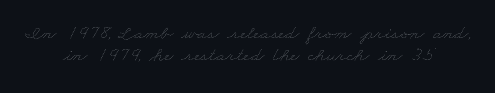
Q: Is the text bold? A: No.
Q: Is the text underlined? A: No.
Q: How is the paragraph aligned? A: Centered.
Q: Is the spacing between letters normal or unusually wide? A: Normal.
Q: Is the spacing between lines tight, normal or loose? A: Tight.
